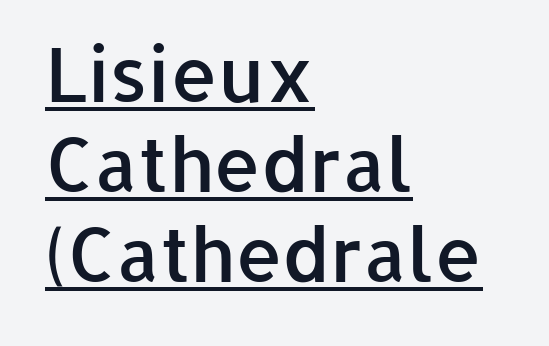
{"serif": "no", "italic": "no", "bold": "semi", "weight": "semibold", "width": "normal", "stroke_contrast": "low", "x_height": "medium", "monospaced": "no", "underline": "yes", "align": "left", "line_spacing_ratio": 1.2, "letter_spacing": "normal", "letter_spacing_em": 0.0, "glyph_px": 75}
